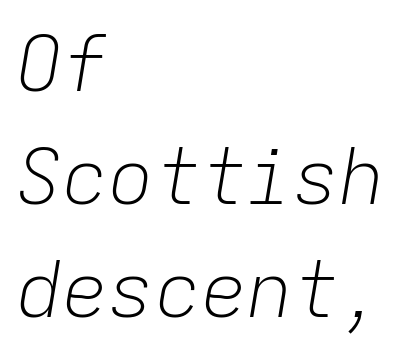
Q: Is the text bold? A: No.
Q: Is the text italic (slanted)? A: Yes, it leans right by about 9 degrees.
Q: Is the text underlined? A: No.
Q: How is the paragraph aligned? A: Left-aligned.
Q: Is the spacing between letters normal or unusually wide? A: Normal.
Q: Is the spacing between lines tight, normal or loose? A: Normal.
Q: Width (condensed, normal, or wide)? A: Normal.
Q: Stroke contrast? A: Low.
Q: x-height? A: Medium.
Q: Monospaced? A: Yes.
